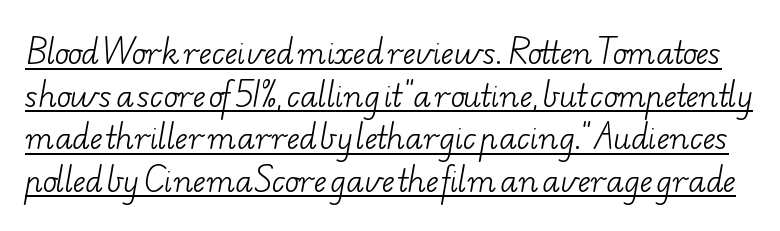
Q: Is the text bold? A: No.
Q: Is the typeface a serif or a sans-serif typeface? A: Serif.
Q: Is the text underlined? A: Yes.
Q: Is the spacing between letters normal or unusually wide? A: Normal.
Q: Is the spacing between lines tight, normal or loose? A: Normal.
Q: Width (condensed, normal, or wide)? A: Wide.
Q: Stroke contrast? A: Low.
Q: x-height? A: Small.
Q: Monospaced? A: No.
